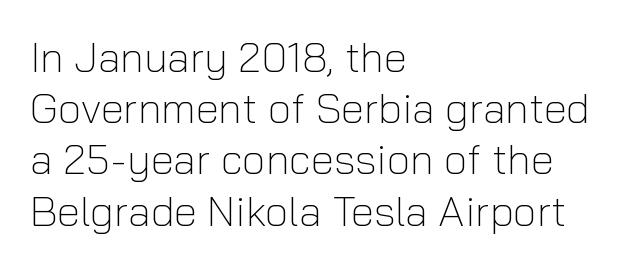
Rule under the text: the space is simply empty. This sample has the flowing, uneven cadence of proportional lettering. Teacher's note: observe the even left margin — that is flush-left alignment. Upright lettering throughout. What kind of face is this? One without serifs — a sans.
